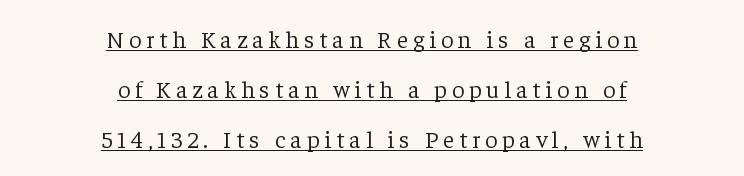
{"italic": "no", "bold": "no", "underline": "yes", "align": "center", "line_spacing": "loose", "line_spacing_ratio": 2.08, "letter_spacing": "wide", "letter_spacing_em": 0.21, "glyph_px": 24}
